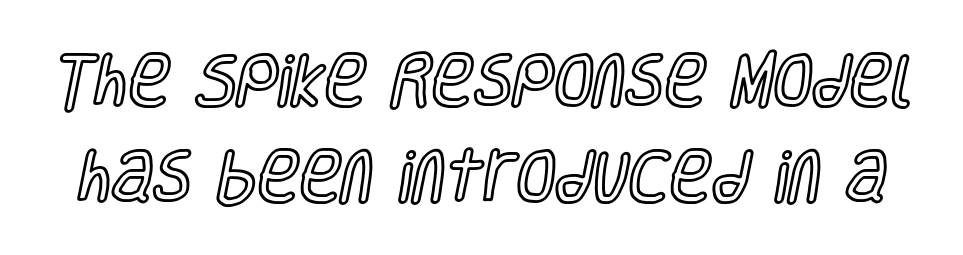
Q: Is the text italic (slanted)? A: Yes.
Q: Is the text underlined? A: No.
Q: Is the spacing between letters normal or unusually wide? A: Normal.
Q: Is the spacing between lines tight, normal or loose? A: Normal.
Q: Width (condensed, normal, or wide)? A: Condensed.
Q: x-height? A: Large.
Q: Monospaced? A: No.
